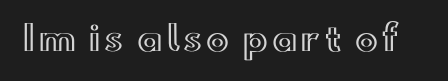
{"italic": "no", "width": "wide", "x_height": "small", "monospaced": "no", "underline": "no", "glyph_px": 34}
